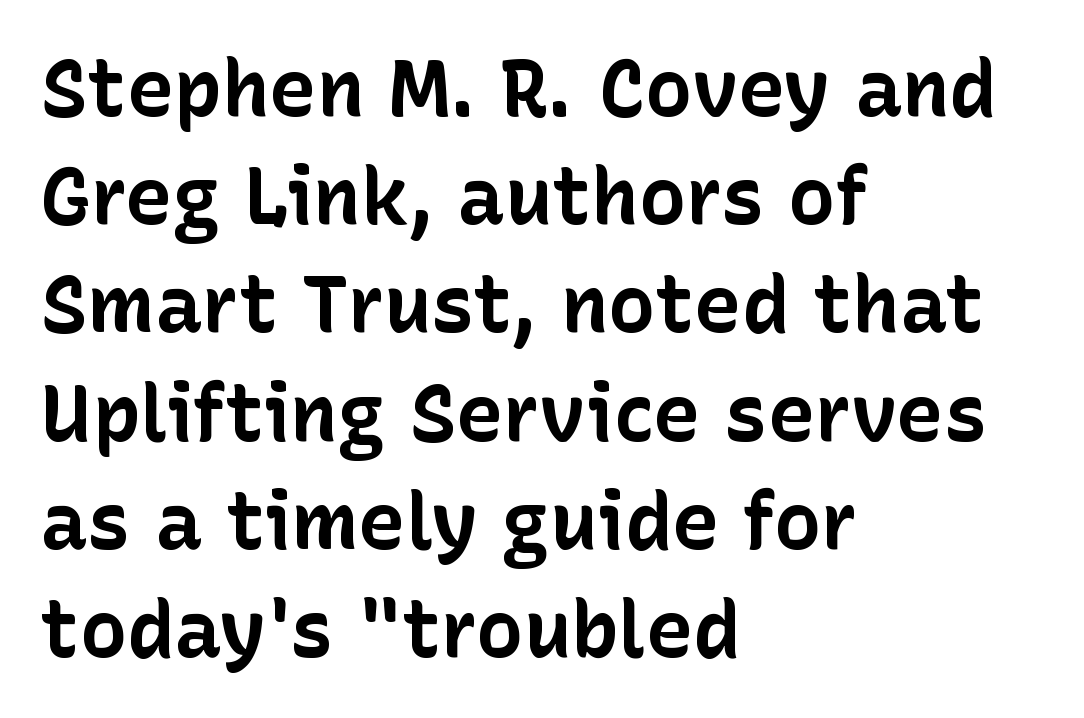
The image shows 79 px bold sans-serif type, upright; set left-aligned, normal line spacing (1.37x), normal letter spacing, not underlined; low stroke contrast and a medium x-height.
